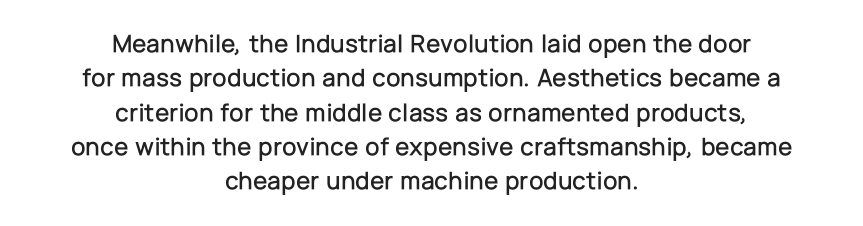
{"italic": "no", "underline": "no", "align": "center", "line_spacing": "normal", "line_spacing_ratio": 1.32, "letter_spacing": "normal", "letter_spacing_em": 0.0, "glyph_px": 26}
